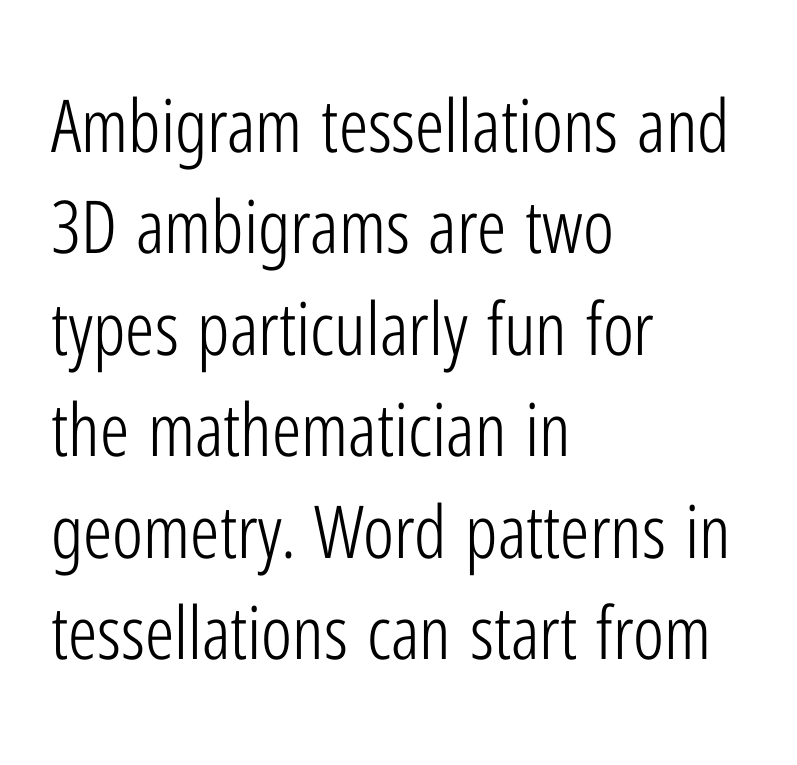
The image shows 73 px light, condensed sans-serif type, upright; set left-aligned, normal line spacing (1.39x), normal letter spacing, not underlined; low stroke contrast and a medium x-height.
